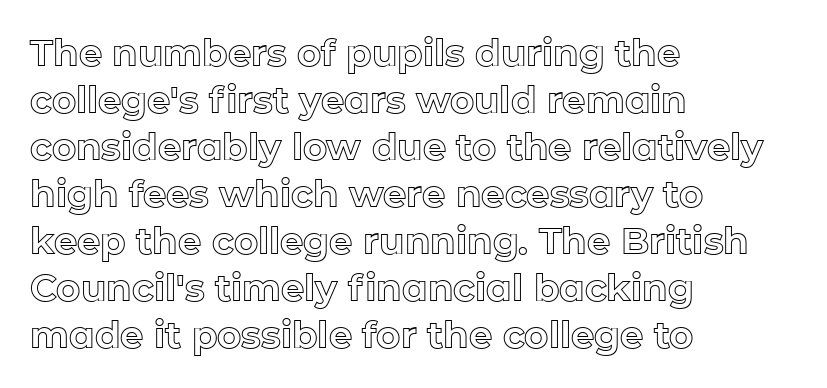
{"italic": "no", "width": "normal", "x_height": "medium", "monospaced": "no", "underline": "no", "align": "left", "line_spacing": "normal", "line_spacing_ratio": 1.27, "letter_spacing": "normal", "letter_spacing_em": 0.0, "glyph_px": 37}
